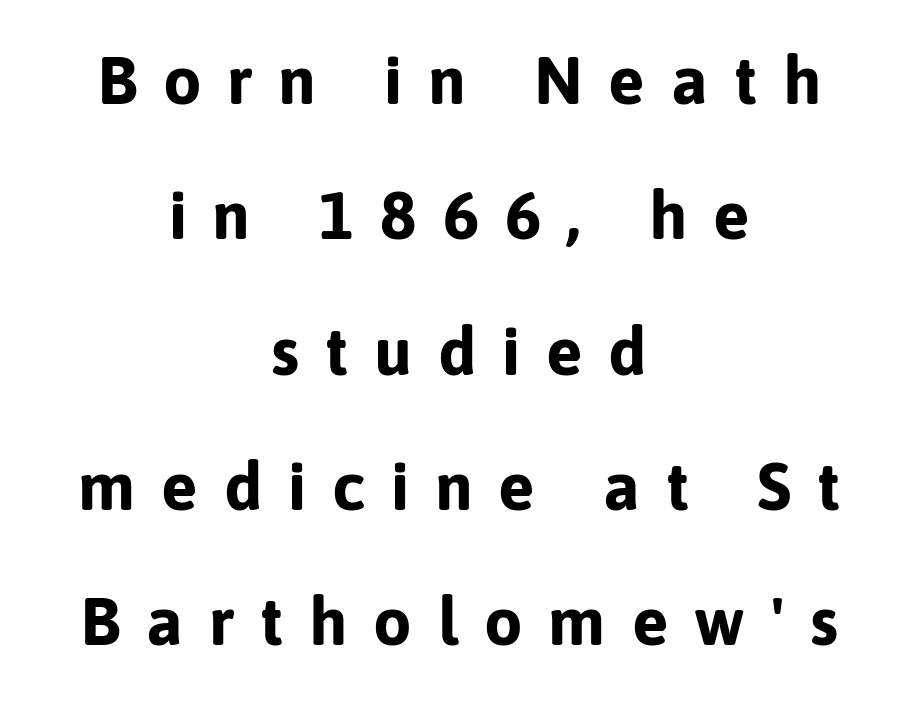
In terms of posture, this sample is upright. To sum up the face: it is a sans, with no serifs. The passage shown has open, widely tracked lettering throughout. Here the designer chose a conventional face with non-uniform glyph widths.
